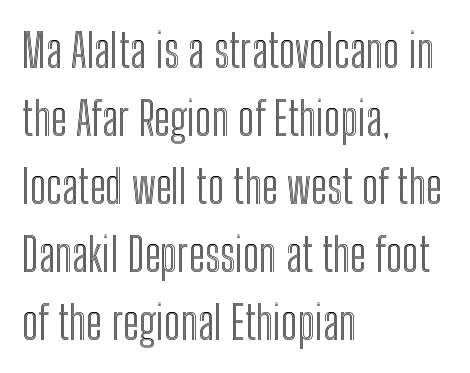
The image shows 46 px condensed type, upright; set left-aligned, normal line spacing (1.48x), normal letter spacing, not underlined; a medium x-height.
